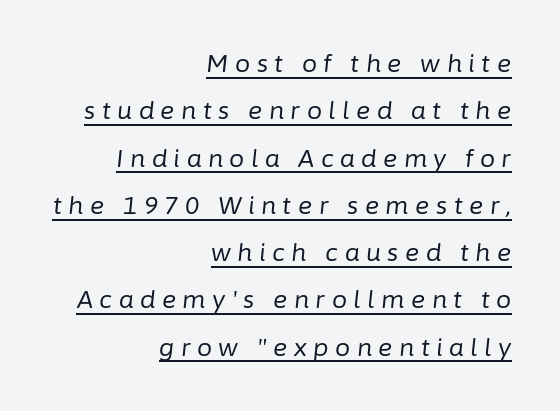
{"italic": "yes", "lean": "right", "slant_degrees": 6, "bold": "no", "underline": "yes", "align": "right", "line_spacing": "loose", "line_spacing_ratio": 1.97, "letter_spacing": "wide", "letter_spacing_em": 0.27, "glyph_px": 24}
